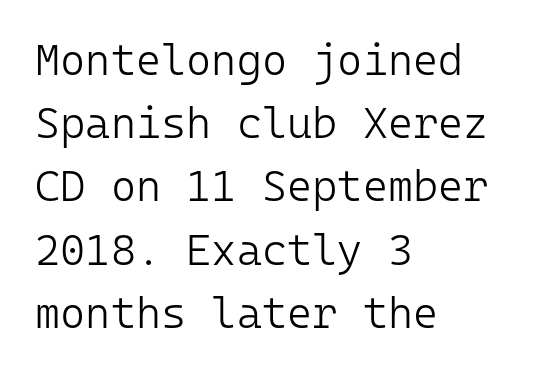
Q: Is the text bold? A: No.
Q: Is the text italic (slanted)? A: No, it is upright.
Q: Is the typeface a serif or a sans-serif typeface? A: Sans-serif.
Q: Is the text underlined? A: No.
Q: How is the paragraph aligned? A: Left-aligned.
Q: Is the spacing between letters normal or unusually wide? A: Normal.
Q: Is the spacing between lines tight, normal or loose? A: Normal.
Q: Width (condensed, normal, or wide)? A: Normal.
Q: Stroke contrast? A: Low.
Q: x-height? A: Medium.
Q: Monospaced? A: Yes.
